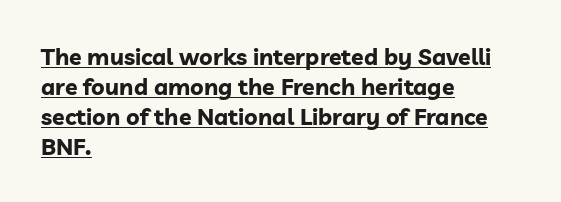
Q: Is the text bold? A: Yes.
Q: Is the text italic (slanted)? A: No, it is upright.
Q: Is the text underlined? A: Yes.
Q: How is the paragraph aligned? A: Left-aligned.
Q: Is the spacing between letters normal or unusually wide? A: Normal.
Q: Is the spacing between lines tight, normal or loose? A: Normal.
